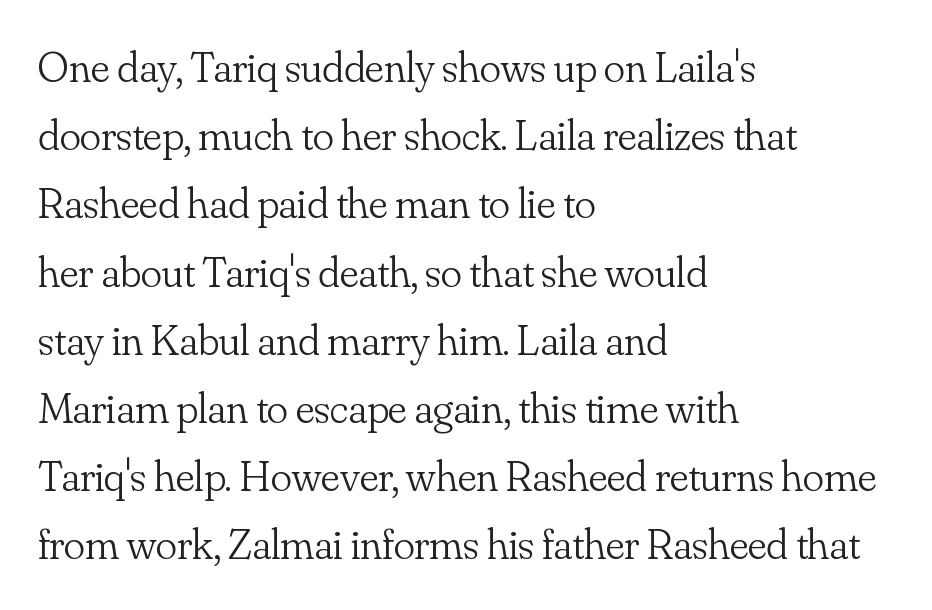
The image shows 44 px light serif type, upright; set left-aligned, normal line spacing (1.55x), normal letter spacing, not underlined; low stroke contrast and a small x-height.
